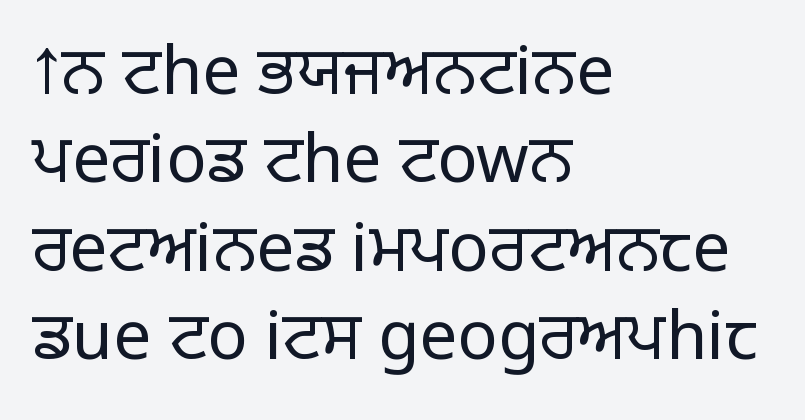
Q: Is the text bold? A: No.
Q: Is the text italic (slanted)? A: No, it is upright.
Q: Is the typeface a serif or a sans-serif typeface? A: Sans-serif.
Q: Is the text underlined? A: No.
Q: How is the paragraph aligned? A: Left-aligned.
Q: Is the spacing between letters normal or unusually wide? A: Normal.
Q: Is the spacing between lines tight, normal or loose? A: Normal.
Q: Width (condensed, normal, or wide)? A: Normal.
Q: Stroke contrast? A: Low.
Q: x-height? A: Large.
Q: Monospaced? A: No.
